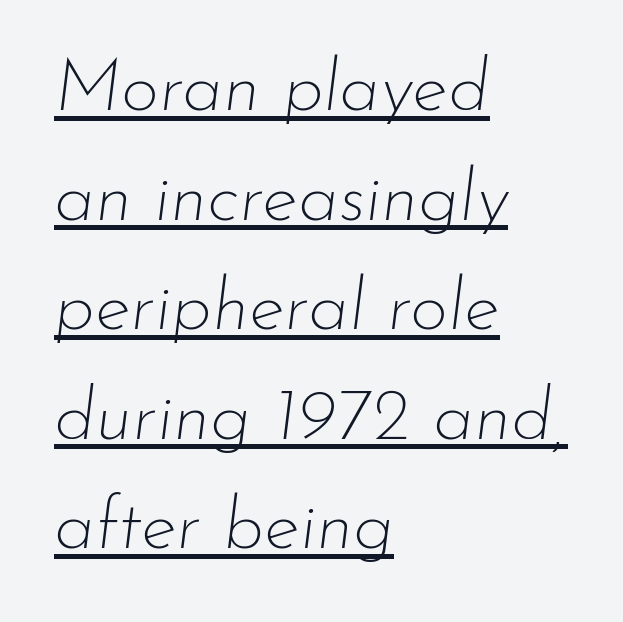
Is this a fixed-width face? No — the glyphs have proportional, varying widths. Here the glyphs are tracked normally, forming tight word shapes. Reading down the block, your eye returns to a fixed left position each line. Has an underline been added? It has.
